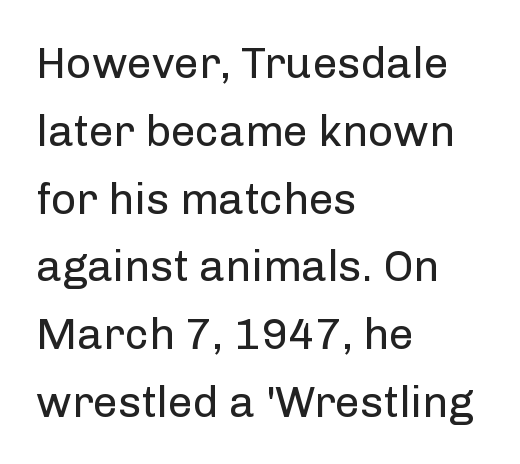
The image shows 44 px regular-weight sans-serif type, upright; set left-aligned, normal line spacing (1.54x), normal letter spacing, not underlined; low stroke contrast and a medium x-height.
